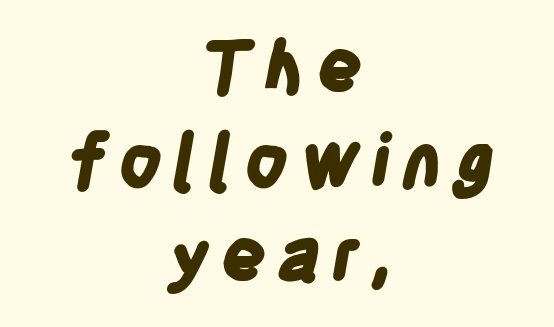
Q: Is the text bold? A: Yes.
Q: Is the typeface a serif or a sans-serif typeface? A: Sans-serif.
Q: Is the text underlined? A: No.
Q: How is the paragraph aligned? A: Centered.
Q: Is the spacing between lines tight, normal or loose? A: Normal.
Q: Width (condensed, normal, or wide)? A: Condensed.
Q: Stroke contrast? A: Low.
Q: x-height? A: Large.
Q: Monospaced? A: No.
